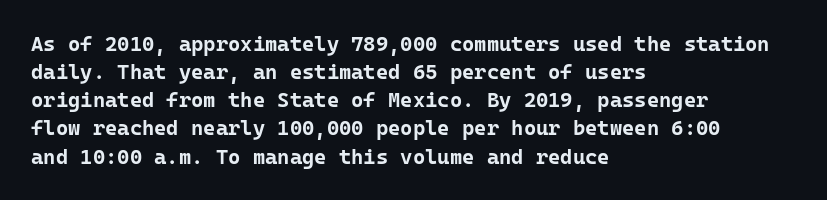
Q: Is the text bold? A: Yes.
Q: Is the text italic (slanted)? A: No, it is upright.
Q: Is the text underlined? A: No.
Q: How is the paragraph aligned? A: Left-aligned.
Q: Is the spacing between letters normal or unusually wide? A: Normal.
Q: Is the spacing between lines tight, normal or loose? A: Normal.
